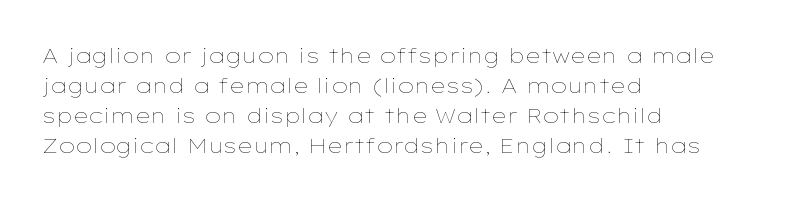
The image shows 21 px text type, upright; set left-aligned, normal line spacing (1.43x), normal letter spacing, not underlined.
